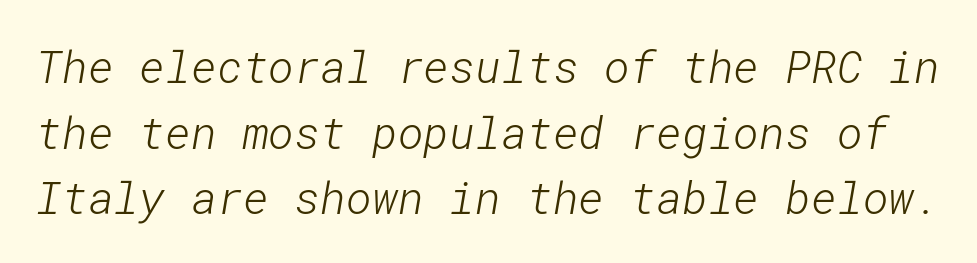
Q: Is the text bold? A: No.
Q: Is the typeface a serif or a sans-serif typeface? A: Sans-serif.
Q: Is the text underlined? A: No.
Q: Is the spacing between letters normal or unusually wide? A: Normal.
Q: Is the spacing between lines tight, normal or loose? A: Normal.
Q: Width (condensed, normal, or wide)? A: Normal.
Q: Stroke contrast? A: Low.
Q: x-height? A: Medium.
